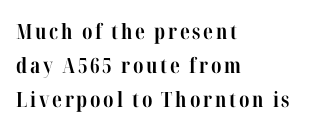
In terms of weight, the rendering is a true, heavy bold. The passage shown is not underscored anywhere. Quick note: not italic, upright. Compared with a centered layout, this one pins lines to the left instead. Reading down the column, the eye jumps a familiar distance to each next line.
